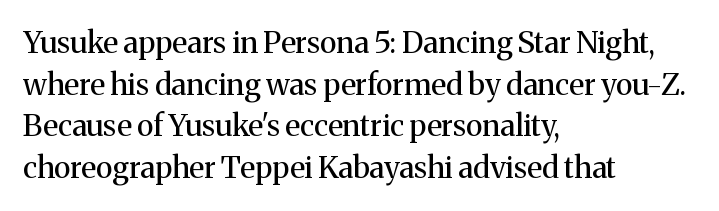
{"serif": "yes", "italic": "no", "bold": "no", "weight": "regular", "width": "normal", "stroke_contrast": "medium", "x_height": "medium", "monospaced": "no", "underline": "no", "align": "left", "line_spacing": "normal", "line_spacing_ratio": 1.39, "letter_spacing": "normal", "letter_spacing_em": 0.0, "glyph_px": 30}
